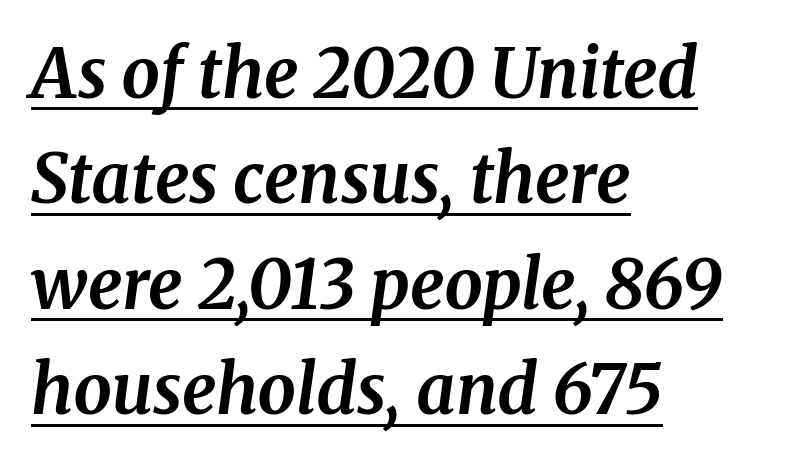
{"serif": "yes", "italic": "yes", "lean": "right", "slant_degrees": 8, "bold": "yes", "weight": "bold", "width": "normal", "stroke_contrast": "medium", "x_height": "medium", "monospaced": "no", "underline": "yes", "align": "left", "line_spacing": "normal", "line_spacing_ratio": 1.55, "letter_spacing": "normal", "letter_spacing_em": 0.0, "glyph_px": 68}
